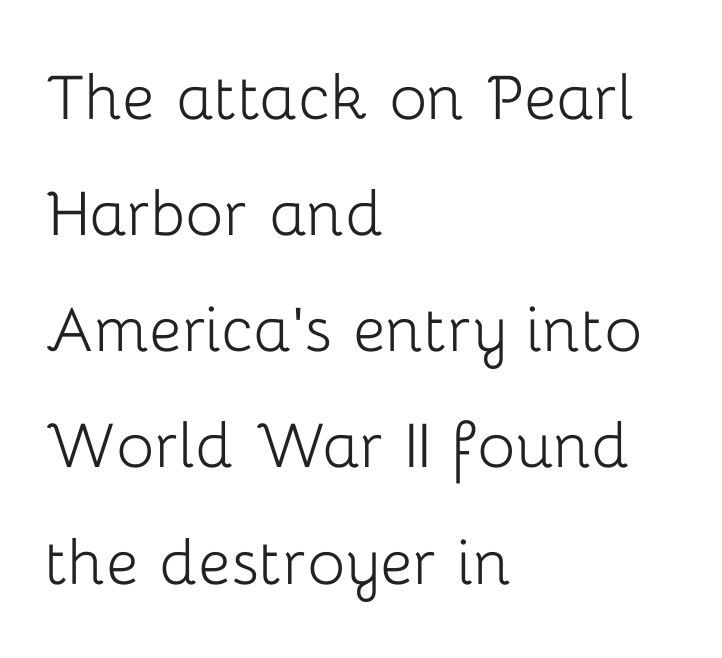
{"serif": "no", "italic": "no", "bold": "no", "weight": "light", "width": "normal", "stroke_contrast": "low", "x_height": "medium", "monospaced": "no", "underline": "no", "align": "left", "line_spacing": "normal", "line_spacing_ratio": 1.47, "letter_spacing": "normal", "letter_spacing_em": 0.0, "glyph_px": 79}
